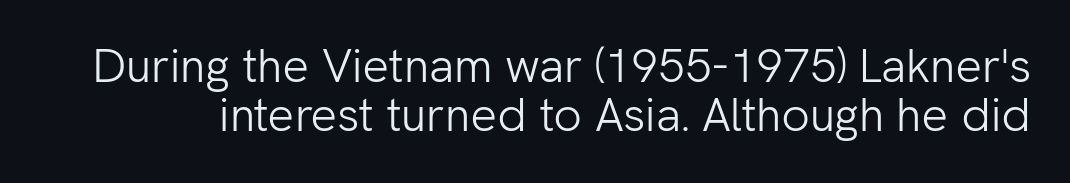
Q: Is the text bold? A: No.
Q: Is the text italic (slanted)? A: No, it is upright.
Q: Is the typeface a serif or a sans-serif typeface? A: Sans-serif.
Q: Is the text underlined? A: No.
Q: Is the spacing between letters normal or unusually wide? A: Normal.
Q: Is the spacing between lines tight, normal or loose? A: Tight.
Q: Width (condensed, normal, or wide)? A: Normal.
Q: Stroke contrast? A: Low.
Q: x-height? A: Medium.
Q: Monospaced? A: No.
